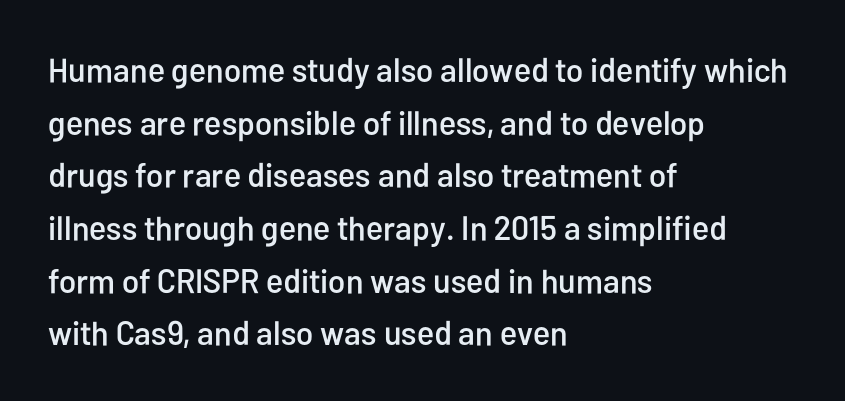
Ascenders rise straight up at ninety degrees. Caption: standard tracking, unaltered. Think of a printed novel: that variable character pitch is what you see here. The designer left line spacing at the default. The glyphs are unaccompanied by any horizontal stroke below them.
